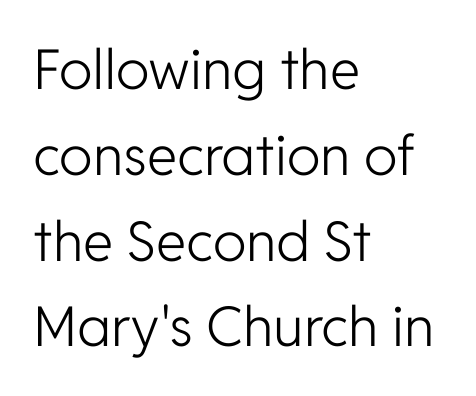
Does extra space separate the letters? No, they use regular spacing. Line spacing here is normal. A student would call this left alignment; a typographer would say flush left, rag right. The letters advance in unequal steps, a hallmark of proportional type. Rendered with straight, roman letterforms.
